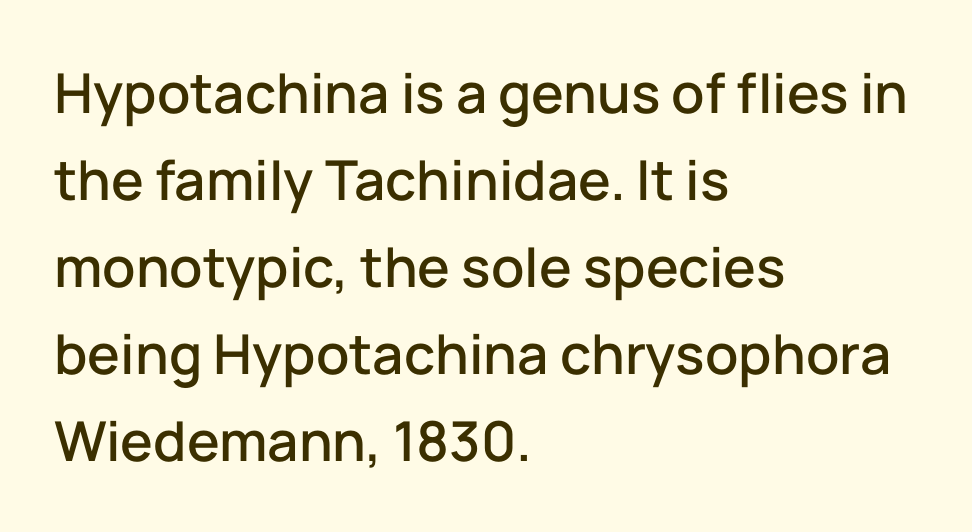
The line texture is even and compact thanks to regular tracking. Nope, not italic — everything's standing straight. What's the leading like? Ordinary, nothing unusual. A bare baseline throughout the passage.
